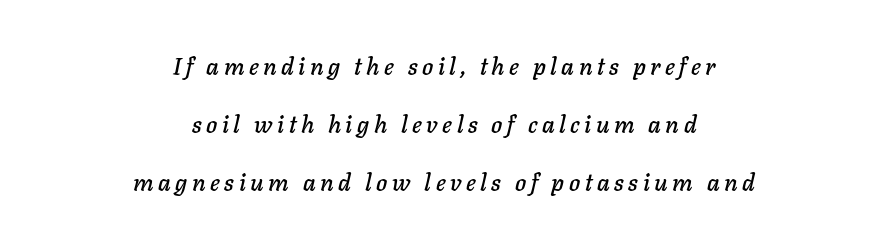
{"italic": "yes", "lean": "right", "slant_degrees": 11, "underline": "no", "align": "center", "line_spacing": "loose", "line_spacing_ratio": 2.42, "glyph_px": 24}
